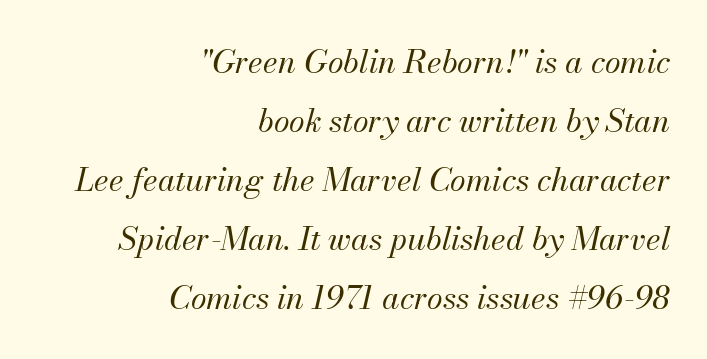
Q: Is the text bold? A: No.
Q: Is the text italic (slanted)? A: Yes, it leans right by about 13 degrees.
Q: Is the text underlined? A: No.
Q: How is the paragraph aligned? A: Right-aligned.
Q: Is the spacing between letters normal or unusually wide? A: Normal.
Q: Width (condensed, normal, or wide)? A: Normal.
Q: Stroke contrast? A: Medium.
Q: x-height? A: Small.
Q: Monospaced? A: No.
